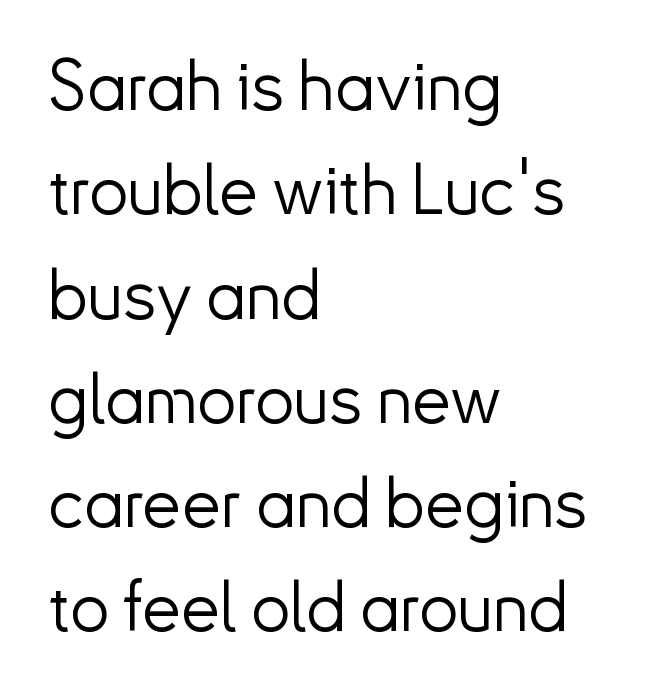
The image shows 70 px light sans-serif type, upright; set left-aligned, normal line spacing (1.49x), normal letter spacing, not underlined; low stroke contrast and a small x-height.
